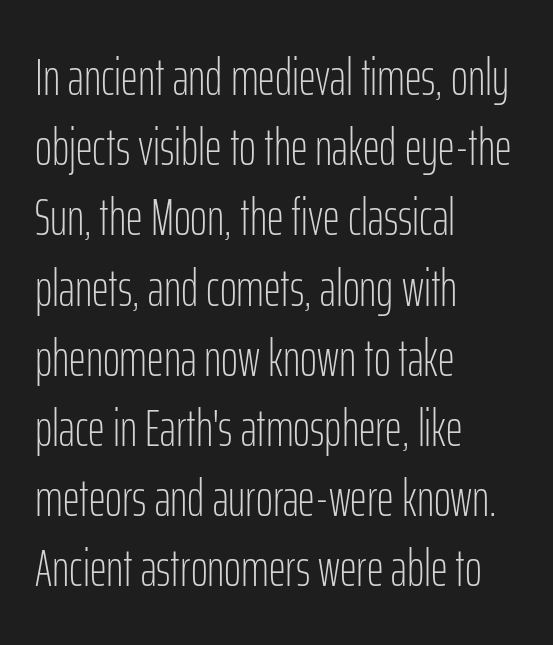
Q: Is the text bold? A: No.
Q: Is the text italic (slanted)? A: No, it is upright.
Q: Is the typeface a serif or a sans-serif typeface? A: Sans-serif.
Q: Is the text underlined? A: No.
Q: How is the paragraph aligned? A: Left-aligned.
Q: Is the spacing between letters normal or unusually wide? A: Normal.
Q: Is the spacing between lines tight, normal or loose? A: Normal.
Q: Width (condensed, normal, or wide)? A: Condensed.
Q: Stroke contrast? A: Low.
Q: x-height? A: Medium.
Q: Monospaced? A: No.
